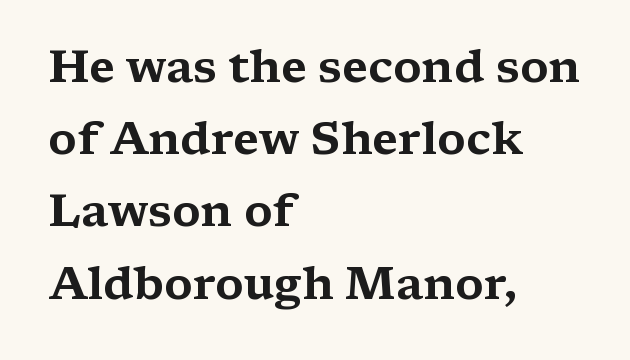
The image shows 46 px wide serif type, upright; set left-aligned, normal line spacing (1.57x), normal letter spacing, not underlined; medium stroke contrast and a medium x-height.
